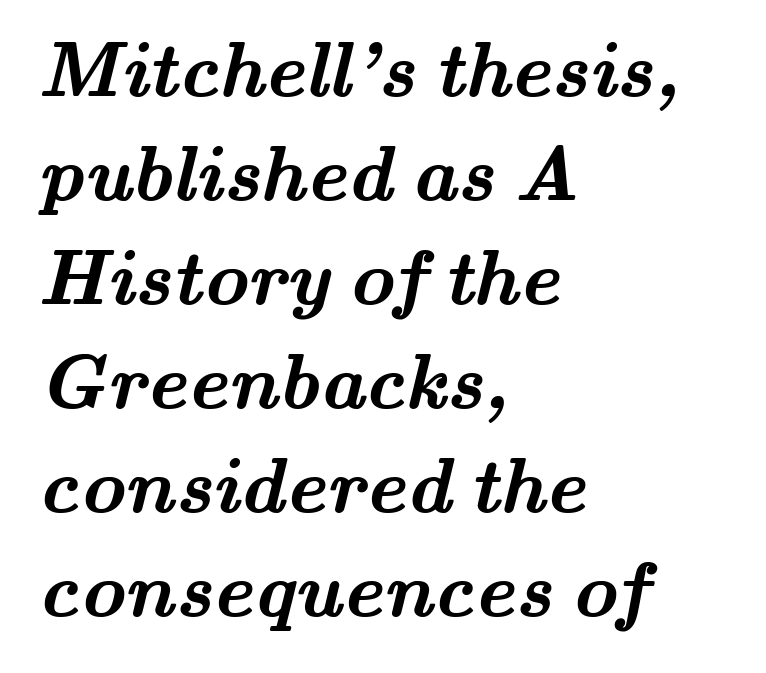
{"serif": "yes", "bold": "yes", "weight": "semibold", "width": "wide", "stroke_contrast": "medium", "x_height": "small", "monospaced": "no", "underline": "no", "align": "left", "line_spacing": "normal", "line_spacing_ratio": 1.35, "letter_spacing": "normal", "letter_spacing_em": 0.0, "glyph_px": 77}
